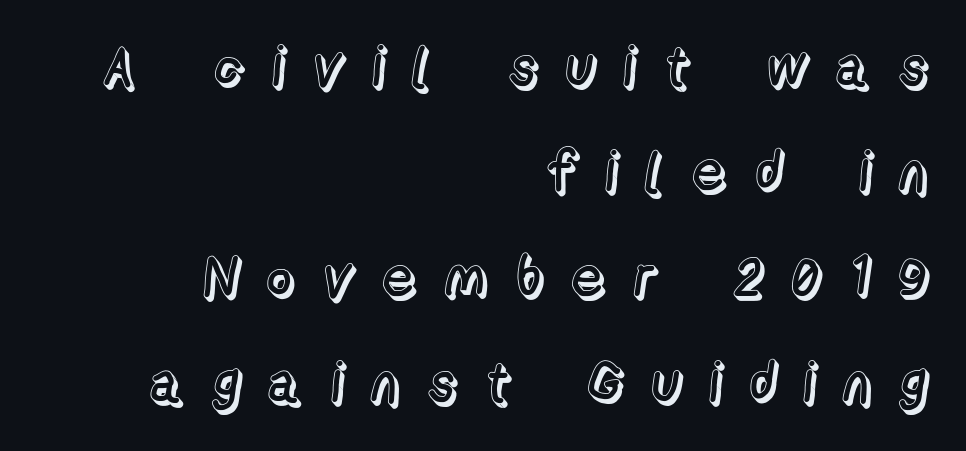
The image shows 57 px text type; set right-aligned, line spacing 1.85x, unusually wide letter spacing (+0.45 em), not underlined; a medium x-height.
